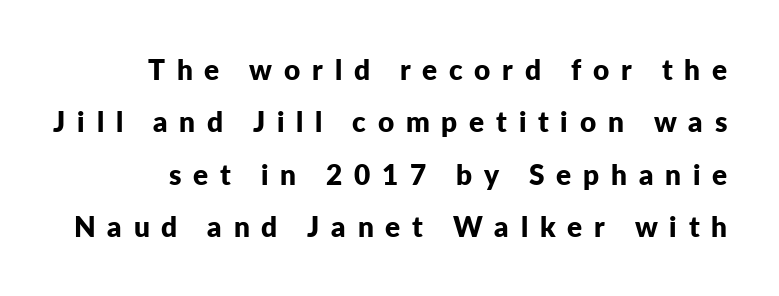
The type family on display is of the sans-serif kind. Thick stems and heavy bowls — unmistakably bold. This sample has the flowing, uneven cadence of proportional lettering. Vertical strokes here are truly vertical. What stands out about the letter spacing? Its width — letters are far apart.
